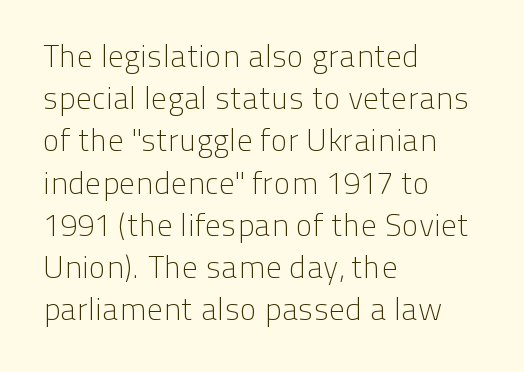
Q: Is the text bold? A: No.
Q: Is the text italic (slanted)? A: No, it is upright.
Q: Is the typeface a serif or a sans-serif typeface? A: Sans-serif.
Q: Is the text underlined? A: No.
Q: How is the paragraph aligned? A: Left-aligned.
Q: Is the spacing between letters normal or unusually wide? A: Normal.
Q: Is the spacing between lines tight, normal or loose? A: Normal.
Q: Width (condensed, normal, or wide)? A: Normal.
Q: Stroke contrast? A: Low.
Q: x-height? A: Medium.
Q: Monospaced? A: No.
